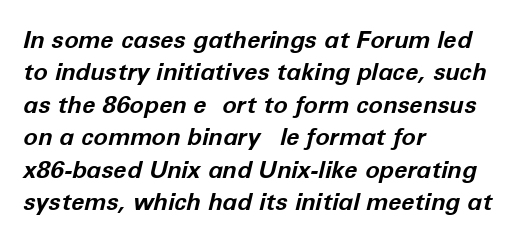
Looking at the ascenders, they clearly lean. Has an underline been added? It has not. This block has exactly the height ordinary leading produces. Which margin do the lines hug? The left one — the right edge is uneven. This is heavy type, rendered in bold. The letterforms sit shoulder to shoulder at normal distance.
